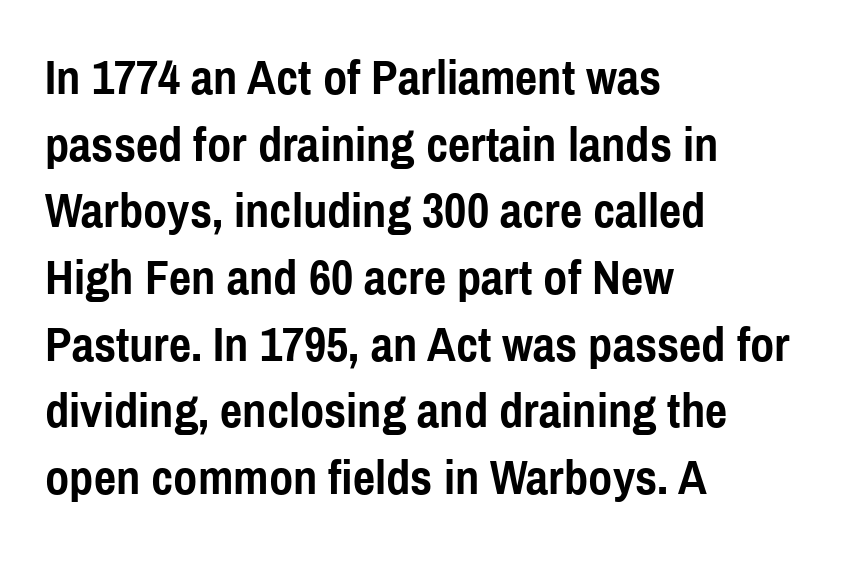
The image shows 49 px semibold, condensed sans-serif type, upright; set left-aligned, normal line spacing (1.36x), normal letter spacing, not underlined; a medium x-height.
